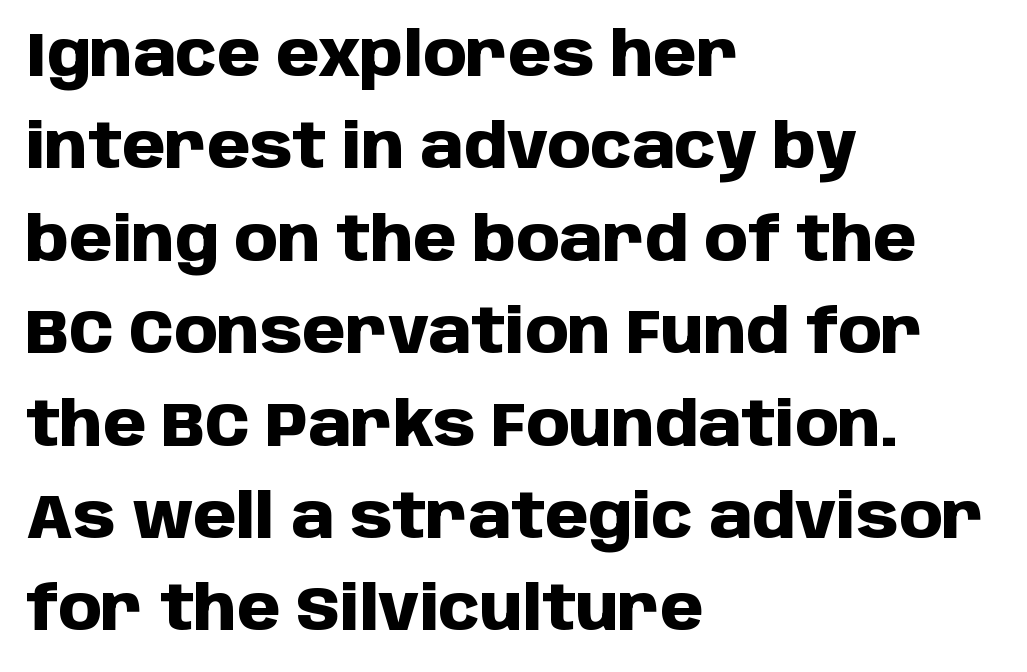
Q: Is the text bold? A: Yes.
Q: Is the text italic (slanted)? A: No, it is upright.
Q: Is the typeface a serif or a sans-serif typeface? A: Sans-serif.
Q: Is the text underlined? A: No.
Q: How is the paragraph aligned? A: Left-aligned.
Q: Is the spacing between letters normal or unusually wide? A: Normal.
Q: Is the spacing between lines tight, normal or loose? A: Normal.
Q: Width (condensed, normal, or wide)? A: Normal.
Q: Stroke contrast? A: Low.
Q: x-height? A: Large.
Q: Monospaced? A: No.
